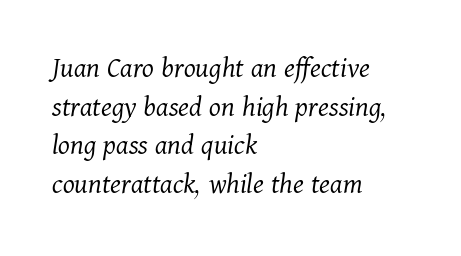
A student would call this left alignment; a typographer would say flush left, rag right. Characters follow at the spacing the type designer built in. Does the lettering tilt? It does — this is italic. Old-style or modern, the face here clearly has serifs. Spacing verdict: proportional, widths tailored to each character.
